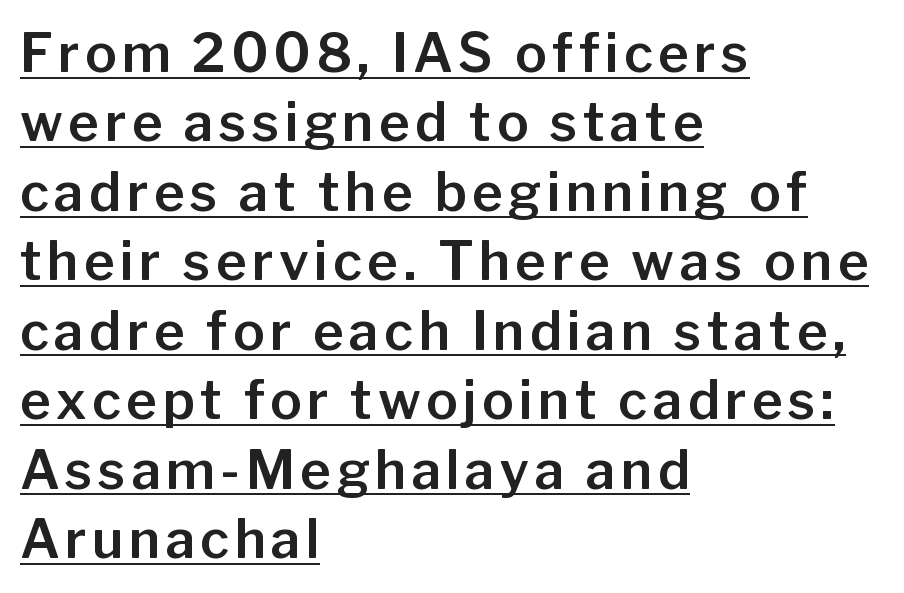
The image shows 53 px sans-serif type, upright; set left-aligned, normal line spacing (1.31x), underlined; low stroke contrast and a medium x-height.
